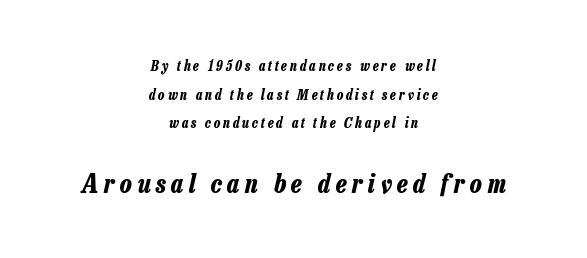
The image shows 26 px bold type, italic (leaning right); set centered, loose line spacing (2.05x), unusually wide letter spacing (+0.21 em), not underlined; the second (bottom) block is 1.86x larger.
